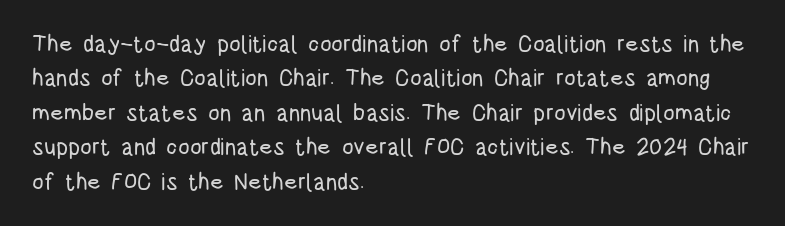
Q: Is the text italic (slanted)? A: No, it is upright.
Q: Is the text underlined? A: No.
Q: How is the paragraph aligned? A: Left-aligned.
Q: Is the spacing between letters normal or unusually wide? A: Normal.
Q: Is the spacing between lines tight, normal or loose? A: Normal.
